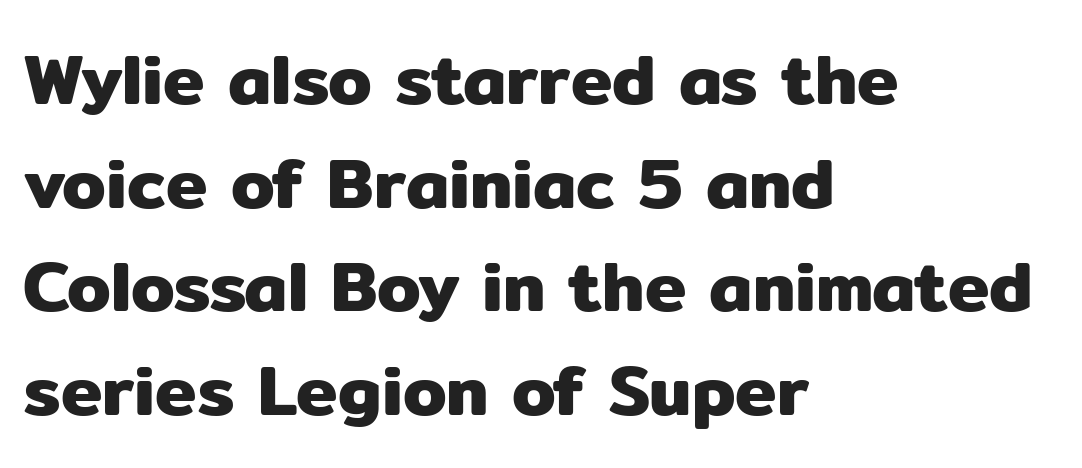
The image shows 70 px sans-serif type, upright; set left-aligned, normal line spacing (1.48x), normal letter spacing, not underlined; low stroke contrast and a medium x-height.
